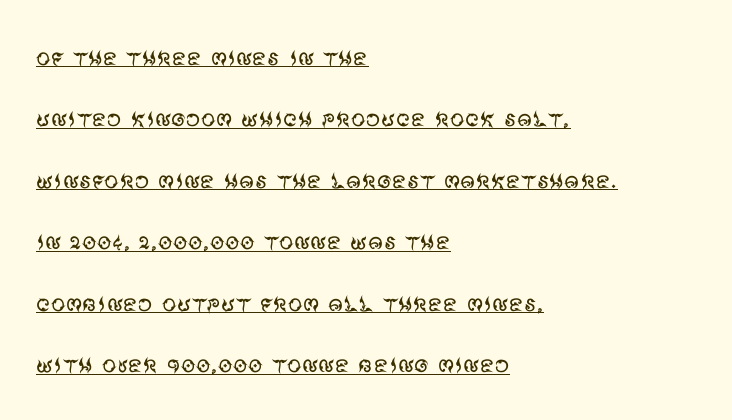
{"serif": "no", "italic": "no", "bold": "no", "weight": "regular", "width": "normal", "stroke_contrast": "medium", "x_height": "large", "monospaced": "no", "underline": "yes", "align": "left", "line_spacing": "loose", "line_spacing_ratio": 2.12, "letter_spacing": "normal", "letter_spacing_em": 0.0, "glyph_px": 29}
